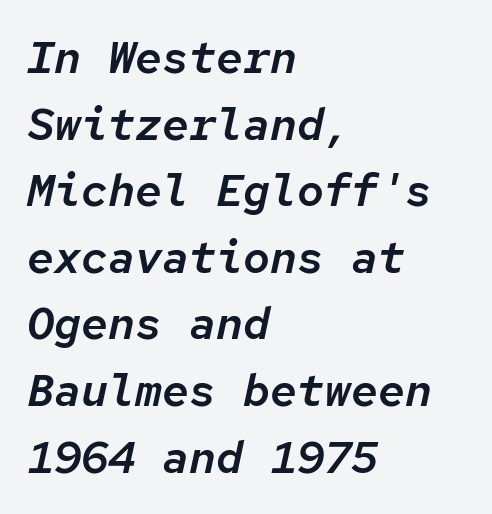
The image shows 45 px text type, italic (leaning right), monospaced; set left-aligned, normal line spacing (1.48x), normal letter spacing, not underlined; low stroke contrast and a medium x-height.
